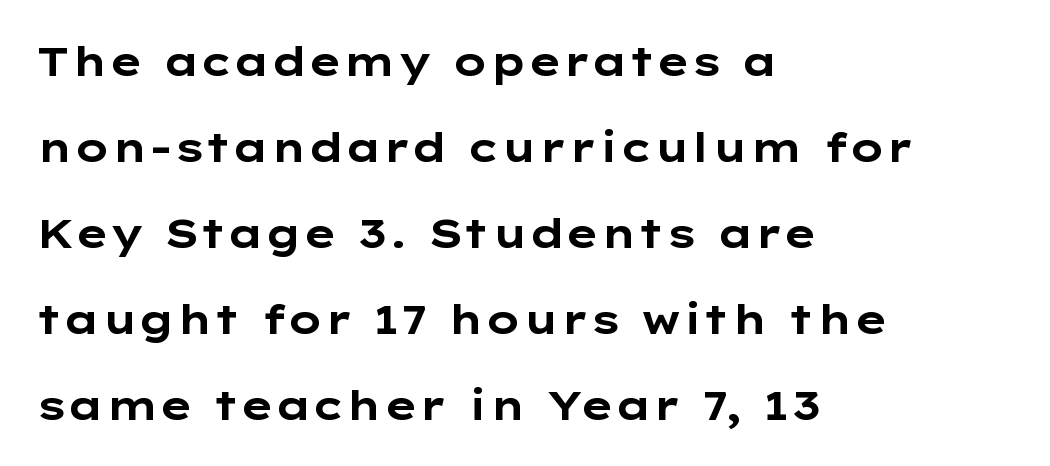
The string is rendered with underlining switched off. Heavy-handed strokes throughout: this text is bold. The typesetter chose a ragged-right arrangement here. This sample has the flowing, uneven cadence of proportional lettering. Vertical strokes here are truly vertical.
